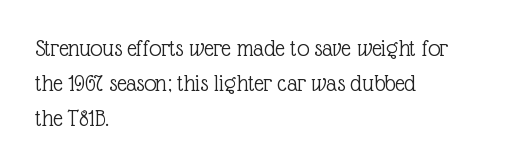
Summary of weight: not heavy and not bold. The passage shown stacks its lines at a standard gap. Upright lettering throughout. Tracking value appears to be zero — textbook default spacing.
